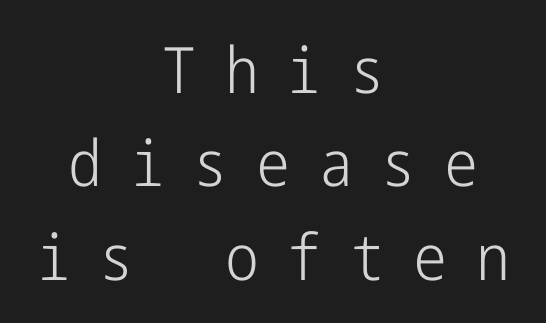
The image shows 64 px light, condensed sans-serif type, upright; set centered, normal line spacing (1.46x), unusually wide letter spacing (+0.45 em), not underlined; low stroke contrast and a medium x-height.
